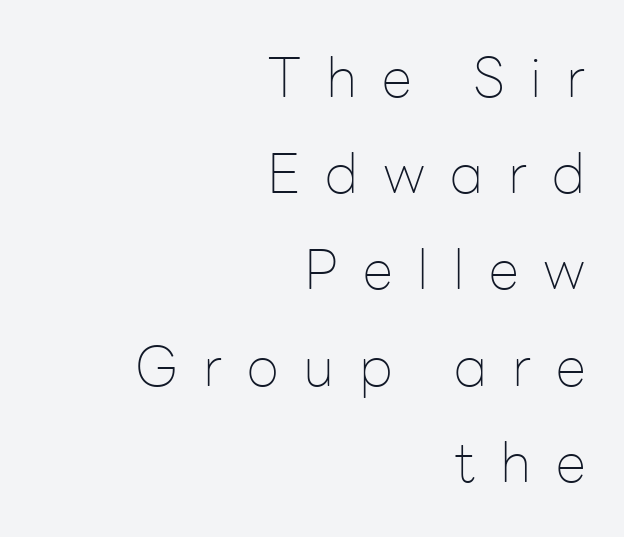
The image shows 55 px thin sans-serif type, upright; set right-aligned, line spacing 1.75x, unusually wide letter spacing (+0.45 em), not underlined; low stroke contrast and a medium x-height.
